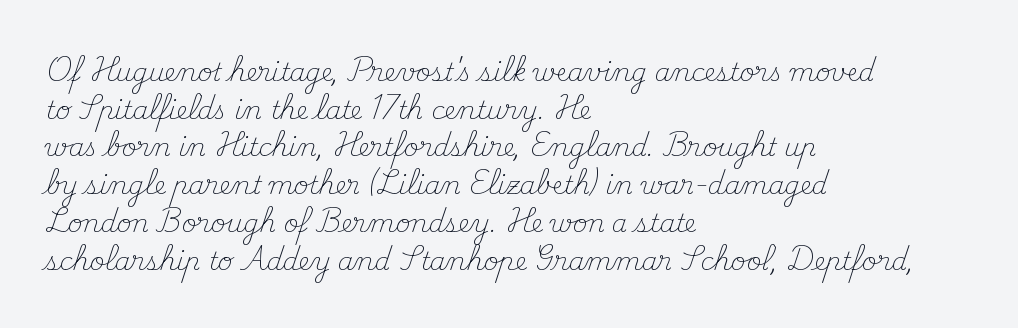
The face used here is rendered with its standard letterfit. Just letters on the line, the space beneath them empty. Caption: face not bold, strokes unweighted. Line spacing here is normal.
